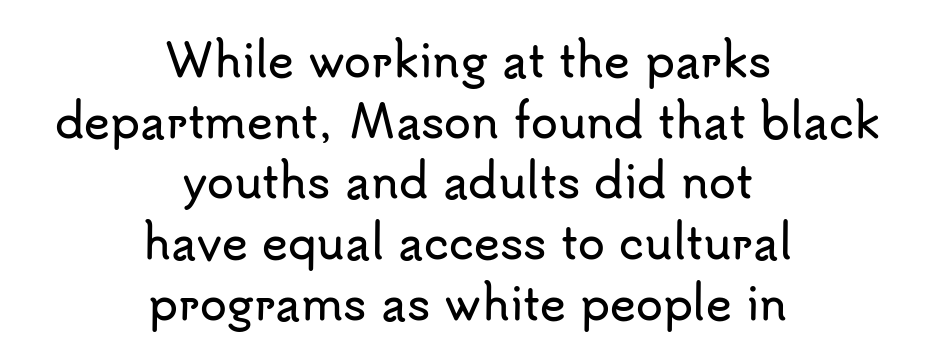
{"serif": "no", "italic": "no", "width": "normal", "stroke_contrast": "low", "x_height": "small", "monospaced": "no", "underline": "no", "align": "center", "line_spacing": "normal", "line_spacing_ratio": 1.38, "letter_spacing": "normal", "letter_spacing_em": 0.0, "glyph_px": 44}
